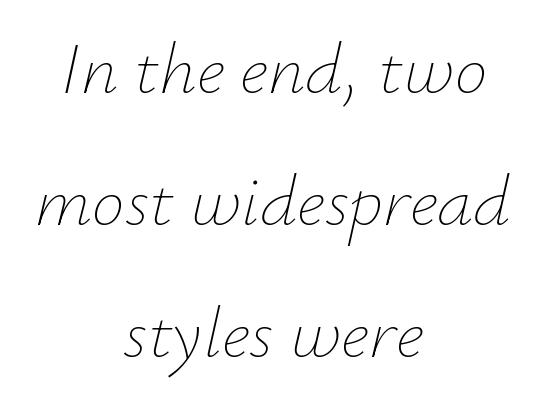
The image shows 73 px thin type, italic (leaning right); set centered, line spacing 1.81x, normal letter spacing, not underlined; low stroke contrast and a small x-height.
